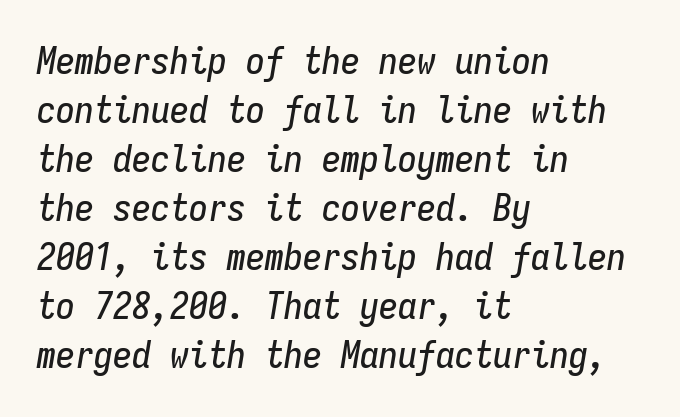
Q: Is the text italic (slanted)? A: Yes, it leans right by about 9 degrees.
Q: Is the text underlined? A: No.
Q: How is the paragraph aligned? A: Left-aligned.
Q: Is the spacing between letters normal or unusually wide? A: Normal.
Q: Is the spacing between lines tight, normal or loose? A: Normal.
Q: Width (condensed, normal, or wide)? A: Condensed.
Q: Stroke contrast? A: Low.
Q: x-height? A: Medium.
Q: Monospaced? A: Yes.
